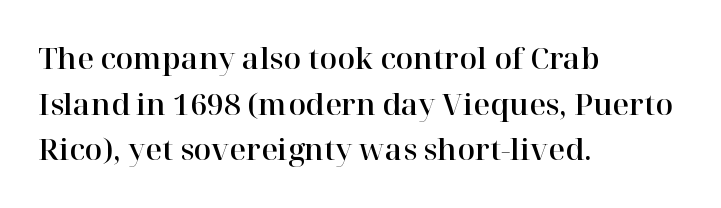
The image shows 29 px serif type, upright; set left-aligned, normal line spacing (1.57x), normal letter spacing, not underlined; high stroke contrast and a medium x-height.
